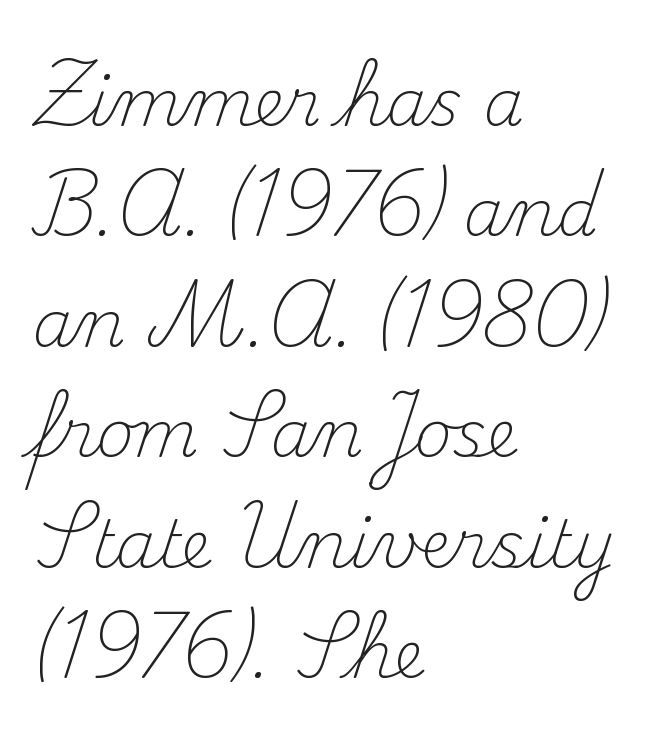
{"serif": "yes", "bold": "no", "weight": "light", "width": "normal", "stroke_contrast": "medium", "x_height": "small", "monospaced": "no", "underline": "no", "align": "left", "line_spacing": "normal", "line_spacing_ratio": 1.7, "letter_spacing": "normal", "letter_spacing_em": 0.0, "glyph_px": 65}
